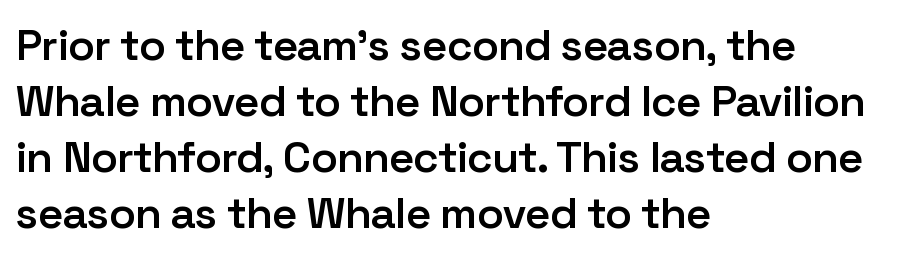
Q: Is the text bold? A: Semi-bold.
Q: Is the text italic (slanted)? A: No, it is upright.
Q: Is the typeface a serif or a sans-serif typeface? A: Sans-serif.
Q: Is the text underlined? A: No.
Q: How is the paragraph aligned? A: Left-aligned.
Q: Is the spacing between letters normal or unusually wide? A: Normal.
Q: Is the spacing between lines tight, normal or loose? A: Normal.
Q: Width (condensed, normal, or wide)? A: Normal.
Q: Stroke contrast? A: Low.
Q: x-height? A: Medium.
Q: Monospaced? A: No.
